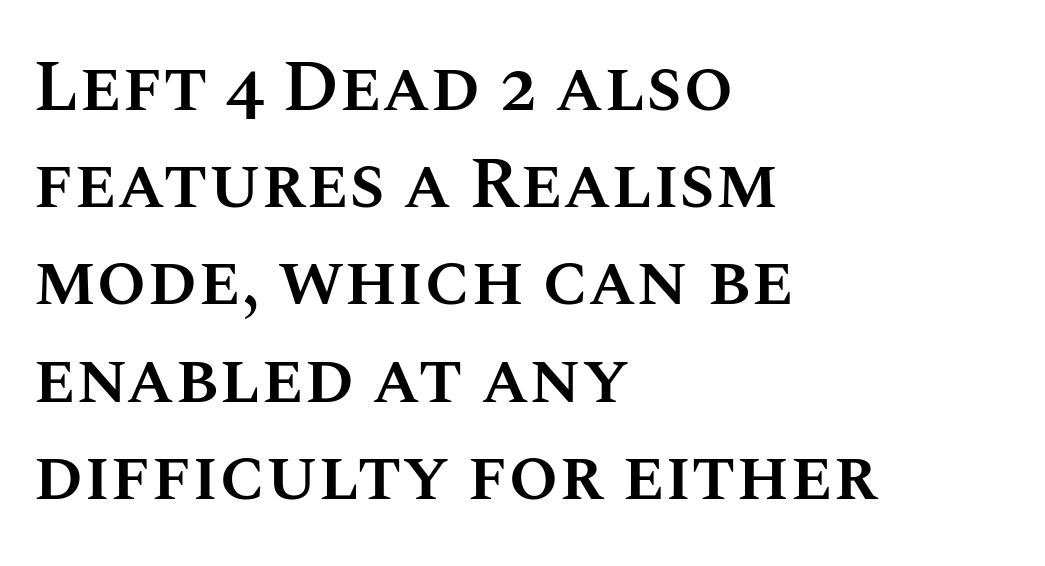
{"italic": "no", "bold": "semi", "weight": "semibold", "width": "normal", "stroke_contrast": "medium", "x_height": "large", "monospaced": "no", "underline": "no", "align": "left", "line_spacing": "normal", "line_spacing_ratio": 1.35, "letter_spacing": "normal", "letter_spacing_em": 0.0, "glyph_px": 72}
